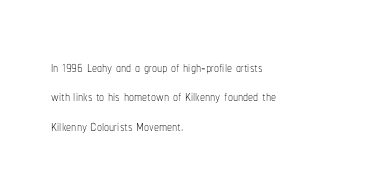
Q: Is the text bold? A: No.
Q: Is the text italic (slanted)? A: No, it is upright.
Q: Is the text underlined? A: No.
Q: How is the paragraph aligned? A: Left-aligned.
Q: Is the spacing between letters normal or unusually wide? A: Normal.
Q: Is the spacing between lines tight, normal or loose? A: Normal.
